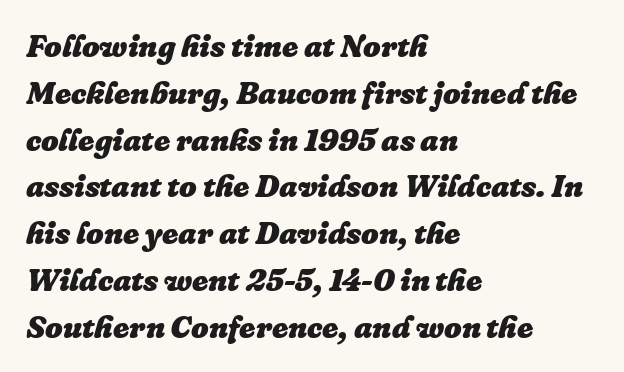
Q: Is the text bold? A: Yes.
Q: Is the text italic (slanted)? A: Yes, it leans right by about 16 degrees.
Q: Is the text underlined? A: No.
Q: How is the paragraph aligned? A: Left-aligned.
Q: Is the spacing between letters normal or unusually wide? A: Normal.
Q: Is the spacing between lines tight, normal or loose? A: Normal.
Q: Width (condensed, normal, or wide)? A: Normal.
Q: Stroke contrast? A: Low.
Q: x-height? A: Medium.
Q: Monospaced? A: No.
